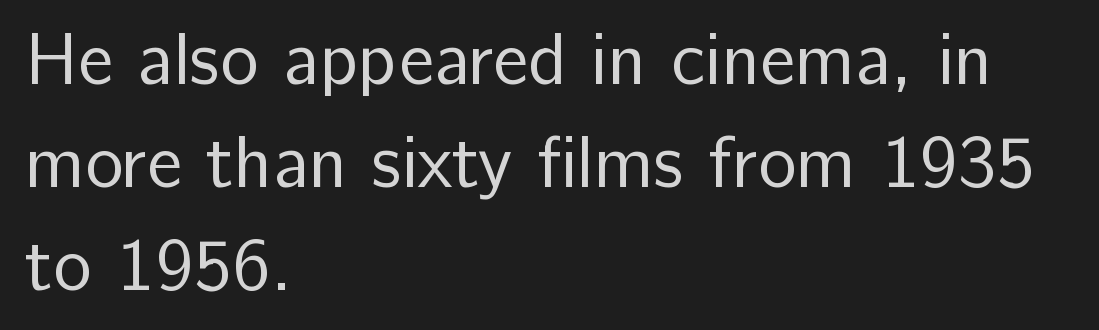
Q: Is the text bold? A: No.
Q: Is the text italic (slanted)? A: No, it is upright.
Q: Is the typeface a serif or a sans-serif typeface? A: Sans-serif.
Q: Is the text underlined? A: No.
Q: How is the paragraph aligned? A: Left-aligned.
Q: Is the spacing between letters normal or unusually wide? A: Normal.
Q: Is the spacing between lines tight, normal or loose? A: Normal.
Q: Width (condensed, normal, or wide)? A: Normal.
Q: Stroke contrast? A: Low.
Q: x-height? A: Medium.
Q: Monospaced? A: No.
